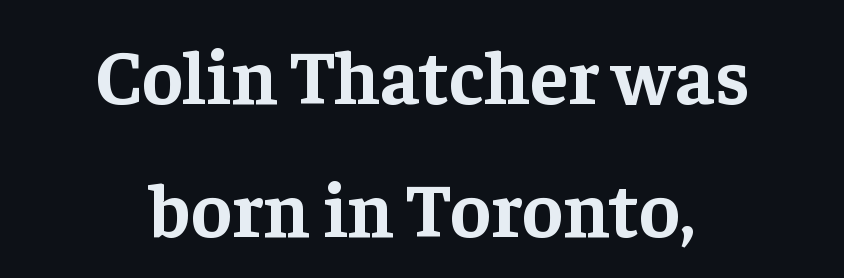
The image shows 77 px bold serif type, upright; set centered, line spacing 1.73x, normal letter spacing, not underlined; low stroke contrast and a medium x-height.
